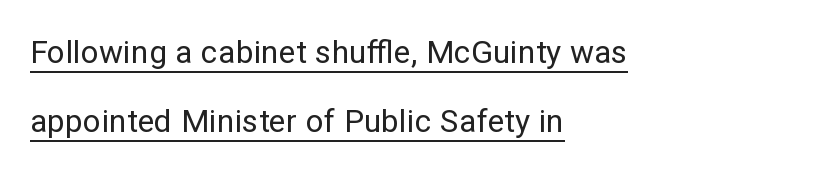
Q: Is the text bold? A: No.
Q: Is the text italic (slanted)? A: No, it is upright.
Q: Is the typeface a serif or a sans-serif typeface? A: Sans-serif.
Q: Is the text underlined? A: Yes.
Q: How is the paragraph aligned? A: Left-aligned.
Q: Is the spacing between letters normal or unusually wide? A: Normal.
Q: Is the spacing between lines tight, normal or loose? A: Loose.
Q: Width (condensed, normal, or wide)? A: Normal.
Q: Stroke contrast? A: Low.
Q: x-height? A: Medium.
Q: Monospaced? A: No.
